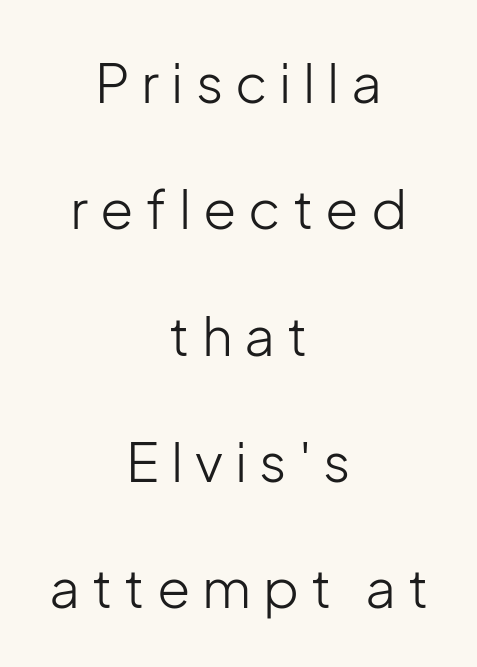
Q: Is the text bold? A: No.
Q: Is the text italic (slanted)? A: No, it is upright.
Q: Is the typeface a serif or a sans-serif typeface? A: Sans-serif.
Q: Is the text underlined? A: No.
Q: How is the paragraph aligned? A: Centered.
Q: Is the spacing between letters normal or unusually wide? A: Unusually wide.
Q: Is the spacing between lines tight, normal or loose? A: Loose.
Q: Width (condensed, normal, or wide)? A: Normal.
Q: Stroke contrast? A: Low.
Q: x-height? A: Medium.
Q: Monospaced? A: No.
